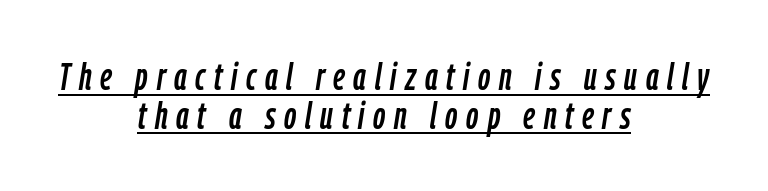
{"italic": "yes", "lean": "right", "slant_degrees": 9, "width": "condensed", "stroke_contrast": "low", "x_height": "medium", "monospaced": "no", "underline": "yes", "align": "center", "line_spacing": "tight", "line_spacing_ratio": 1.02, "letter_spacing": "wide", "letter_spacing_em": 0.23, "glyph_px": 38}
